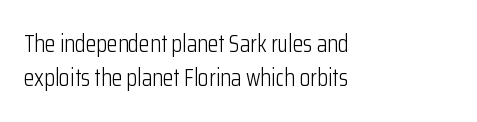
The image shows 24 px text type, upright; set left-aligned, normal line spacing (1.43x), normal letter spacing, not underlined.
